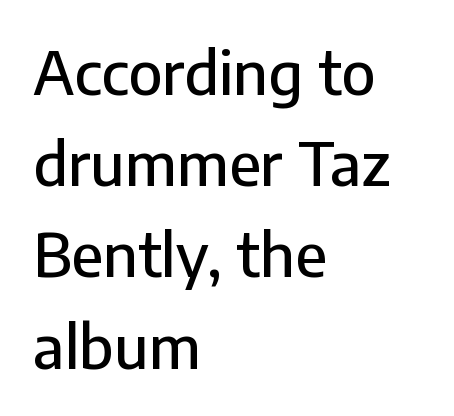
The image shows 60 px sans-serif type, upright; set left-aligned, normal line spacing (1.52x), normal letter spacing, not underlined; low stroke contrast and a medium x-height.
